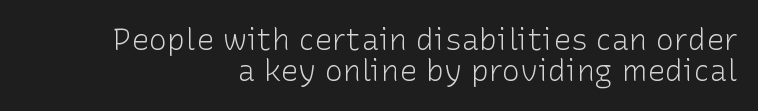
Q: Is the text bold? A: No.
Q: Is the text italic (slanted)? A: No, it is upright.
Q: Is the typeface a serif or a sans-serif typeface? A: Sans-serif.
Q: Is the text underlined? A: No.
Q: How is the paragraph aligned? A: Right-aligned.
Q: Is the spacing between letters normal or unusually wide? A: Normal.
Q: Is the spacing between lines tight, normal or loose? A: Tight.
Q: Width (condensed, normal, or wide)? A: Normal.
Q: Stroke contrast? A: Low.
Q: x-height? A: Medium.
Q: Monospaced? A: No.
